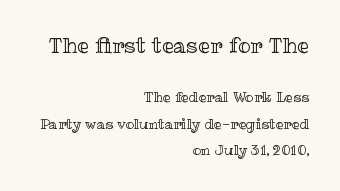
Q: Is the text italic (slanted)? A: No, it is upright.
Q: Is the text underlined? A: No.
Q: How is the paragraph aligned? A: Right-aligned.
Q: Is the spacing between letters normal or unusually wide? A: Normal.
Q: Which block of text is set in a larger size, the first (top) or the second (bottom)? A: The first (top) one.
